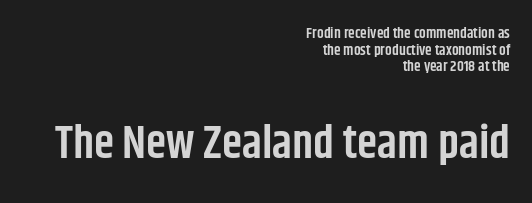
Q: Is the text bold? A: Semi-bold.
Q: Is the text italic (slanted)? A: No, it is upright.
Q: Is the typeface a serif or a sans-serif typeface? A: Sans-serif.
Q: Is the text underlined? A: No.
Q: How is the paragraph aligned? A: Right-aligned.
Q: Is the spacing between letters normal or unusually wide? A: Normal.
Q: Is the spacing between lines tight, normal or loose? A: Tight.
Q: Which block of text is set in a larger size, the first (top) or the second (bottom)? A: The second (bottom) one.
Q: Width (condensed, normal, or wide)? A: Condensed.
Q: Stroke contrast? A: Low.
Q: x-height? A: Large.
Q: Monospaced? A: No.
